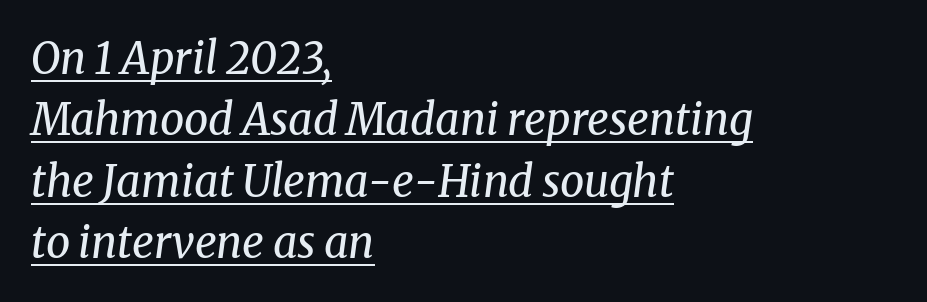
The image shows 43 px regular-weight serif type, italic (leaning right); set left-aligned, normal line spacing (1.43x), normal letter spacing, underlined; medium stroke contrast and a medium x-height.
